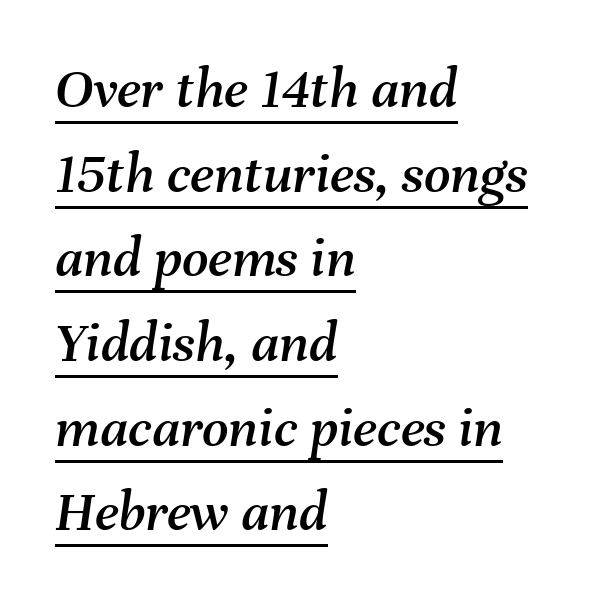
The image shows 58 px text type, italic (leaning right); set left-aligned, normal line spacing (1.46x), normal letter spacing, underlined; medium stroke contrast and a medium x-height.
